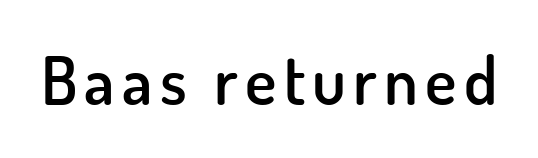
Varying glyph widths throughout — classic text-font behaviour. The strip under each line holds only bare page. In terms of posture, this sample is upright. Is the type bold? Partly — it's a semibold, heavier than regular but not fully bold.
